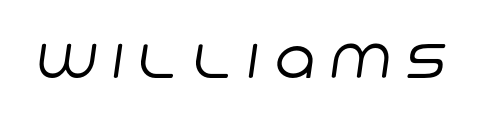
Q: Is the text bold? A: No.
Q: Is the typeface a serif or a sans-serif typeface? A: Sans-serif.
Q: Is the text underlined? A: No.
Q: Is the spacing between letters normal or unusually wide? A: Unusually wide.
Q: Width (condensed, normal, or wide)? A: Normal.
Q: Stroke contrast? A: Low.
Q: x-height? A: Large.
Q: Monospaced? A: No.
